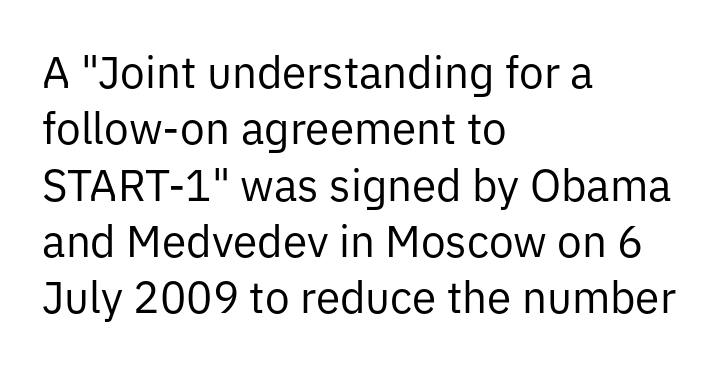
{"serif": "no", "italic": "no", "bold": "no", "weight": "regular", "width": "normal", "stroke_contrast": "low", "x_height": "medium", "monospaced": "no", "underline": "no", "align": "left", "line_spacing": "normal", "line_spacing_ratio": 1.28, "letter_spacing": "normal", "letter_spacing_em": 0.0, "glyph_px": 44}
